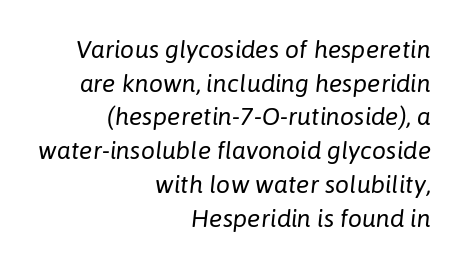
The image shows 25 px text type, italic (leaning right); set right-aligned, normal line spacing (1.35x), normal letter spacing, not underlined.
